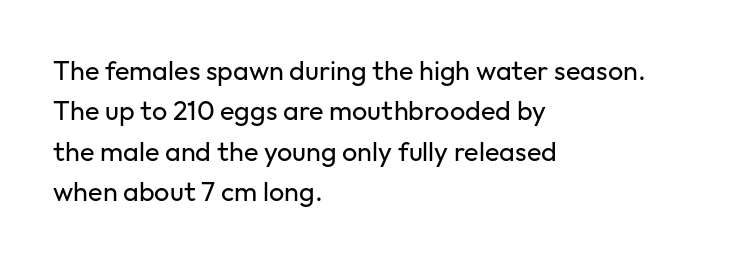
Q: Is the text bold? A: No.
Q: Is the text italic (slanted)? A: No, it is upright.
Q: Is the text underlined? A: No.
Q: How is the paragraph aligned? A: Left-aligned.
Q: Is the spacing between letters normal or unusually wide? A: Normal.
Q: Is the spacing between lines tight, normal or loose? A: Normal.
